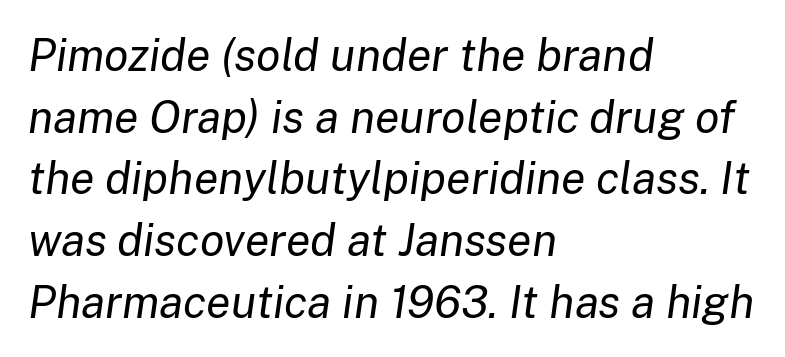
Q: Is the text bold? A: No.
Q: Is the text italic (slanted)? A: Yes, it leans right by about 8 degrees.
Q: Is the text underlined? A: No.
Q: How is the paragraph aligned? A: Left-aligned.
Q: Is the spacing between letters normal or unusually wide? A: Normal.
Q: Is the spacing between lines tight, normal or loose? A: Normal.
Q: Width (condensed, normal, or wide)? A: Normal.
Q: Stroke contrast? A: Low.
Q: x-height? A: Medium.
Q: Monospaced? A: No.
